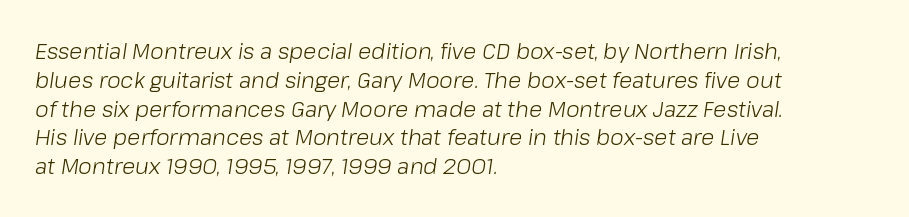
The image shows 22 px text type, italic (leaning right); set left-aligned, normal line spacing (1.31x), normal letter spacing, not underlined.
